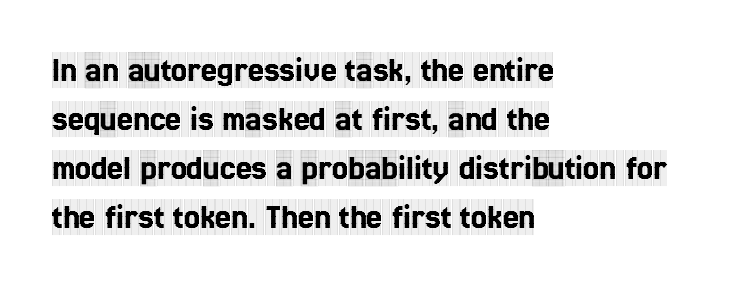
The image shows 36 px condensed serif type, upright; set left-aligned, normal line spacing (1.36x), normal letter spacing, not underlined; a large x-height.
